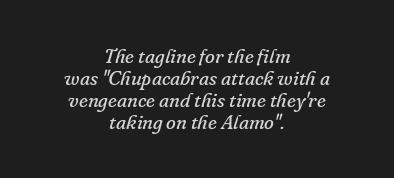
Typeset on center — no edge is straight. Characters are canted at an angle relative to the baseline's perpendicular. Lines of text with bare space underneath. You could barely slide anything between these rows. The gaps between neighbouring characters are ordinary and unremarkable. The strokes are not fattened; the text isn't bold.
